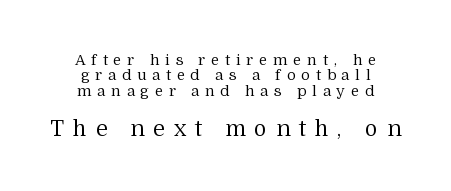
The image shows 22 px text type, upright; set centered, tight line spacing (1.03x), unusually wide letter spacing (+0.39 em), not underlined; the second (bottom) block is 1.47x larger.
